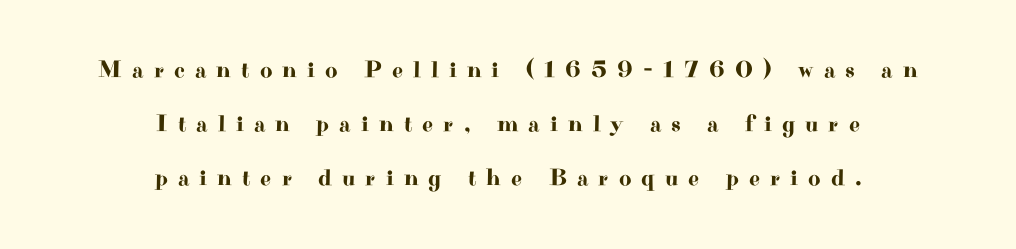
The lines are quadded center. What's the leading like? Stretched, with rows far apart. Do the letters lean? They stand straight. Each word looks stretched out because of the extra space between its letters. The gap between lines stays unmarked.
